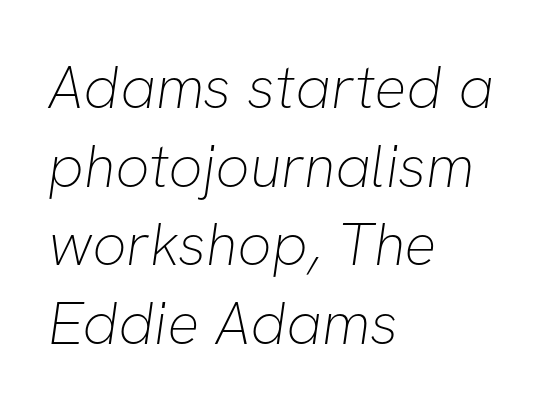
The image shows 60 px thin sans-serif type; set left-aligned, normal line spacing (1.31x), normal letter spacing, not underlined; low stroke contrast and a medium x-height.
